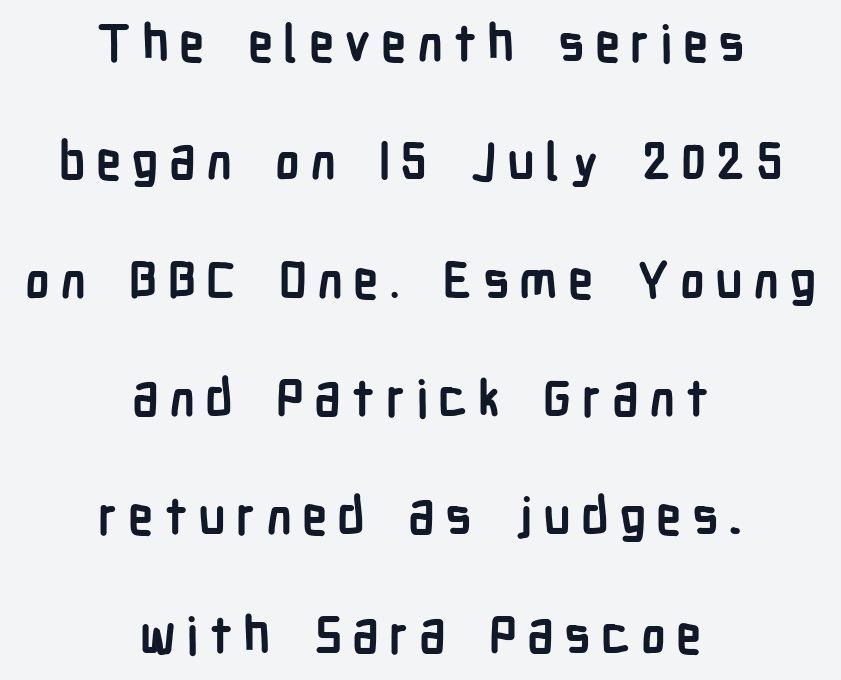
The image shows 51 px semibold, condensed sans-serif type, upright; set centered, loose line spacing (2.32x), unusually wide letter spacing (+0.2 em), not underlined; low stroke contrast and a medium x-height.
